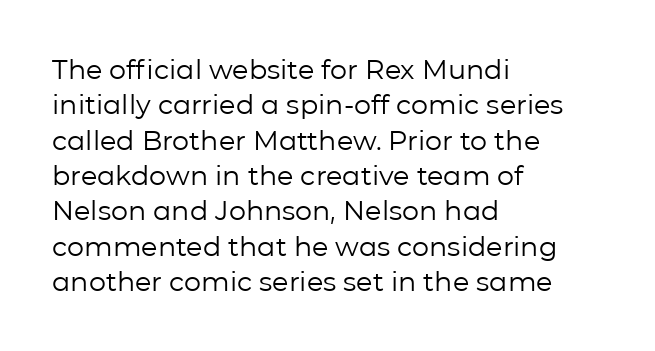
{"italic": "no", "bold": "no", "underline": "no", "align": "left", "line_spacing": "normal", "line_spacing_ratio": 1.31, "letter_spacing": "normal", "letter_spacing_em": 0.0, "glyph_px": 27}
